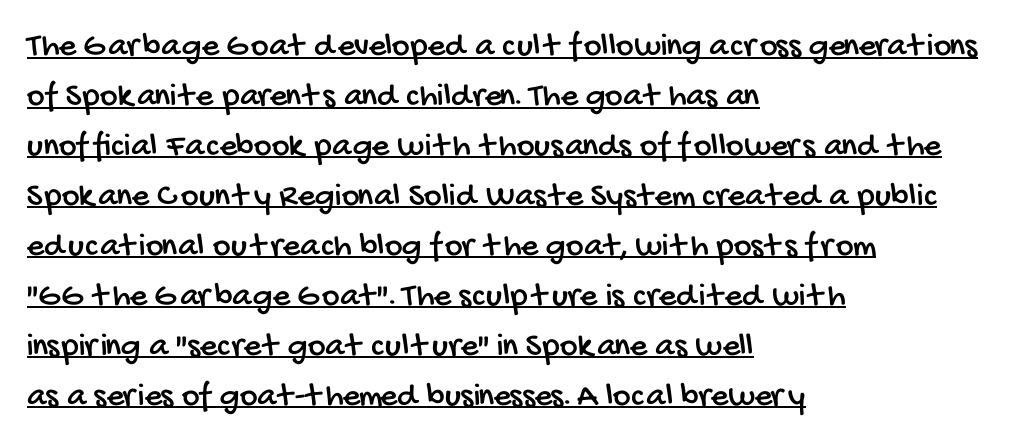
{"serif": "no", "width": "condensed", "stroke_contrast": "low", "x_height": "large", "monospaced": "no", "underline": "yes", "align": "left", "line_spacing": "normal", "line_spacing_ratio": 1.47, "letter_spacing": "normal", "letter_spacing_em": 0.0, "glyph_px": 34}
